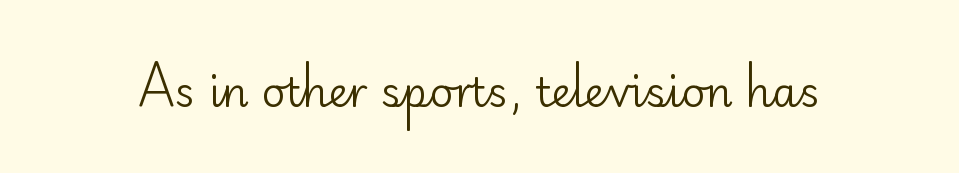
The image shows 41 px regular-weight sans-serif type, upright; set normal letter spacing, not underlined; low stroke contrast and a small x-height.
